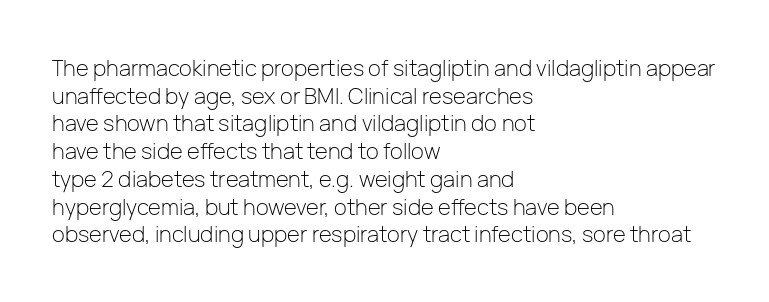
{"italic": "no", "bold": "no", "underline": "no", "align": "left", "line_spacing": "normal", "line_spacing_ratio": 1.26, "letter_spacing": "normal", "letter_spacing_em": 0.0, "glyph_px": 22}
